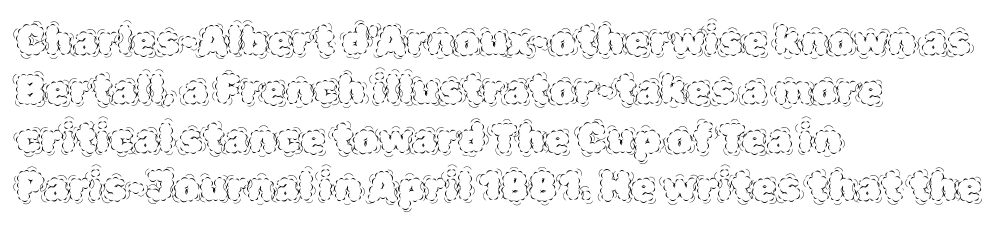
The lettering holds an erect, upright posture throughout. The baseline area is clear. Caption: face not bold, strokes unweighted. A typesetter would call this proportional, since set widths differ per character.
